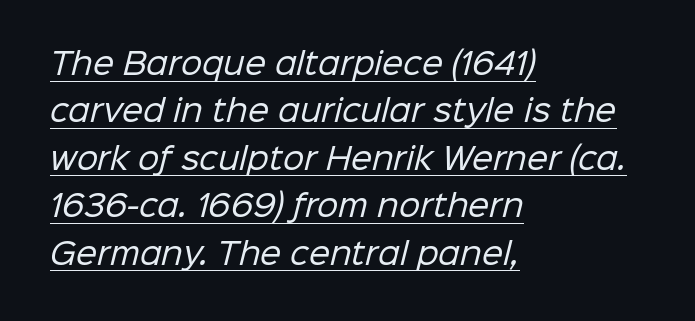
{"serif": "no", "bold": "no", "weight": "regular", "width": "normal", "stroke_contrast": "low", "x_height": "medium", "monospaced": "no", "underline": "yes", "align": "left", "line_spacing": "normal", "line_spacing_ratio": 1.58, "letter_spacing": "normal", "letter_spacing_em": 0.0, "glyph_px": 30}
